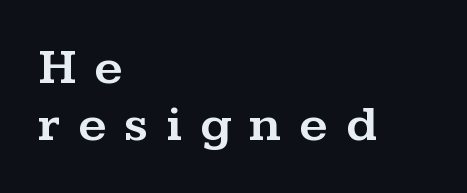
To sum up the face: it has serifs. The lettering holds an erect, upright posture throughout. The tracking reads as deliberately expanded to a designer's eye. The passage shown is typed in a proportional face where columns would drift. The gap between lines stays unmarked.
